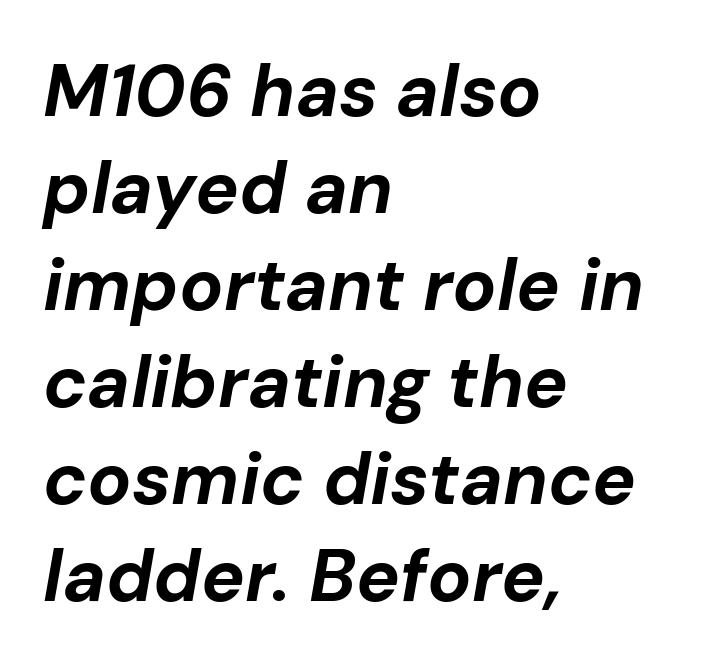
Between one letter and the next there's only the usual sliver of space. The lines in this sample share a left origin and differ only in where they stop. The specimen reads as italic at a glance. Its strokes are broad and dark, the hallmark of bold type.
